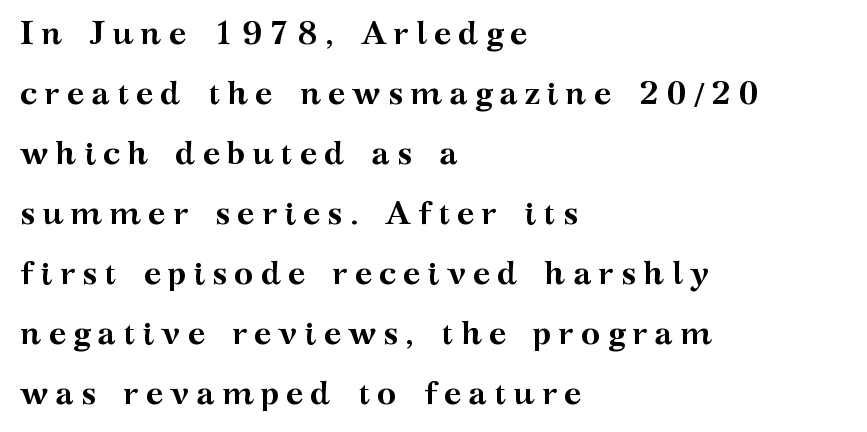
Line starts are locked; line ends wander. Typographically, this falls in the serif category. The letters advance in unequal steps, a hallmark of proportional type. The passage shown is emphatically bold. The area under the type is left untouched.
